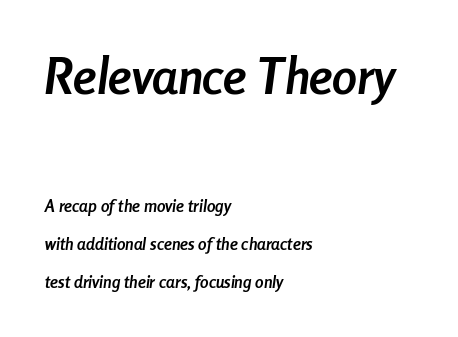
{"italic": "yes", "lean": "right", "slant_degrees": 8, "bold": "yes", "weight": "semibold", "width": "condensed", "stroke_contrast": "low", "x_height": "medium", "monospaced": "no", "underline": "no", "align": "left", "line_spacing": "loose", "line_spacing_ratio": 2.21, "letter_spacing": "normal", "letter_spacing_em": 0.0, "larger_block": "first", "size_ratio": 2.94, "glyph_px": 50}
